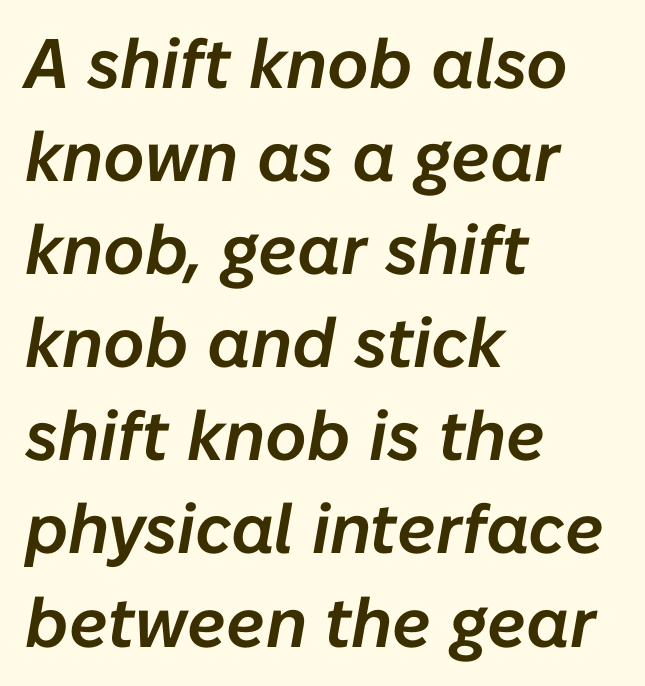
Q: Is the text italic (slanted)? A: Yes, it leans right by about 10 degrees.
Q: Is the text underlined? A: No.
Q: How is the paragraph aligned? A: Left-aligned.
Q: Is the spacing between letters normal or unusually wide? A: Normal.
Q: Is the spacing between lines tight, normal or loose? A: Normal.
Q: Width (condensed, normal, or wide)? A: Normal.
Q: Stroke contrast? A: Low.
Q: x-height? A: Medium.
Q: Monospaced? A: No.
